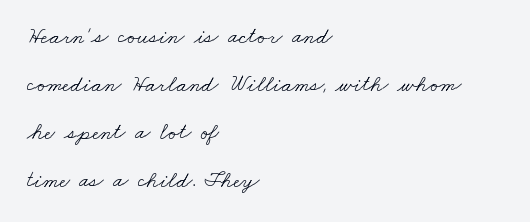
The image shows 23 px text type; set left-aligned, loose line spacing (2.08x), normal letter spacing, not underlined.
